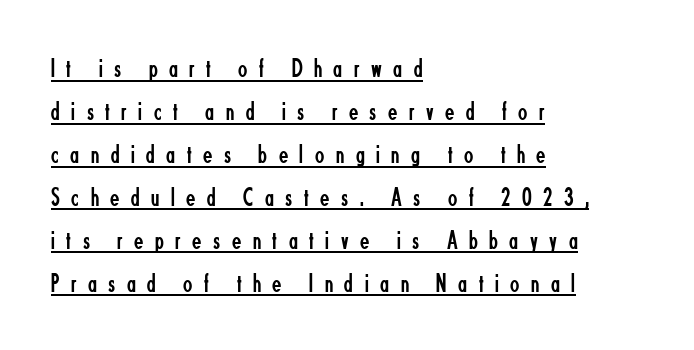
Q: Is the text bold? A: No.
Q: Is the text italic (slanted)? A: No, it is upright.
Q: Is the text underlined? A: Yes.
Q: How is the paragraph aligned? A: Left-aligned.
Q: Is the spacing between letters normal or unusually wide? A: Unusually wide.
Q: Is the spacing between lines tight, normal or loose? A: Normal.
